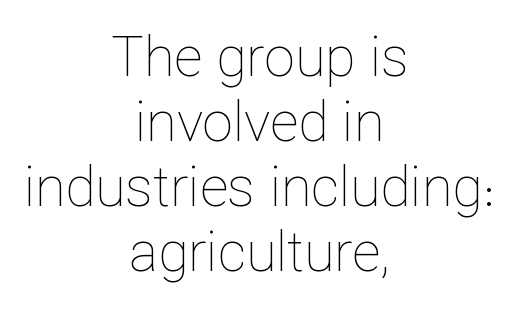
Tall strokes in this sample are plumb rather than angled. Proportional: the letters do not fall into vertical columns. Descenders are the only things crossing below the line. Horizontally, the lines are justified to the midpoint only. The face looks like a standard text weight, possibly lighter.
